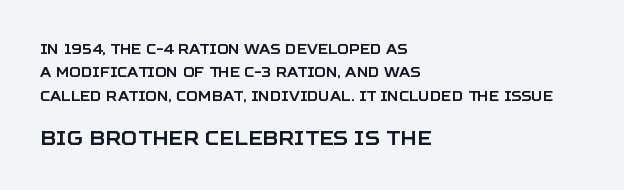
Glance below the letters and you will spot only blank space. No italicization has been applied; the sample stays upright. Each new line begins a customary step beneath the previous one. Casual observation: everything's shoved over to the left. The passage shown begins with its smaller block and ends with its larger one. Words appear dense and cohesive because spacing is normal.
